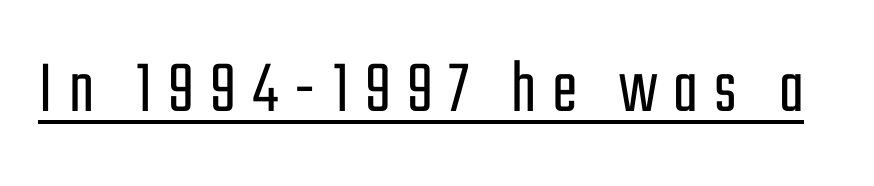
{"serif": "no", "italic": "no", "bold": "no", "weight": "light", "width": "condensed", "stroke_contrast": "low", "x_height": "medium", "monospaced": "no", "underline": "yes", "letter_spacing": "wide", "letter_spacing_em": 0.21, "glyph_px": 76}
